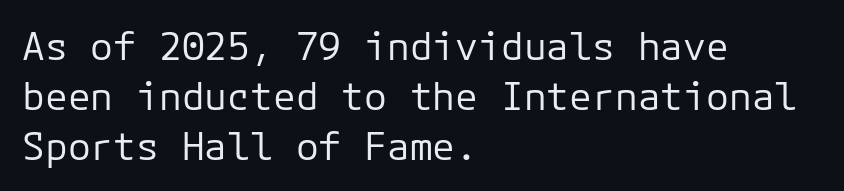
Notice how the passage keeps a crisp vertical edge on the left only. In terms of letterform style, serifs are entirely absent. Descenders hang freely into open space. Normally led — the rows are evenly, conventionally spaced.
